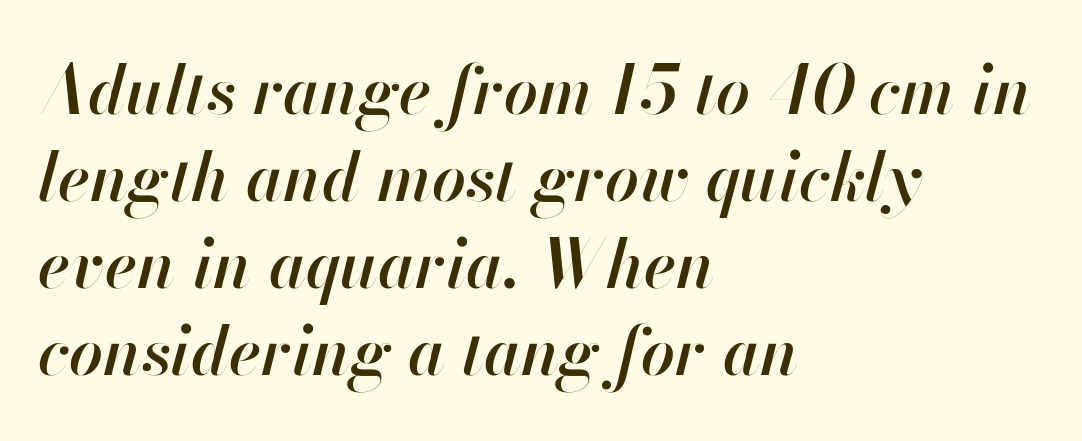
{"italic": "yes", "lean": "right", "slant_degrees": 13, "bold": "semi", "weight": "semibold", "width": "normal", "stroke_contrast": "high", "x_height": "small", "monospaced": "no", "underline": "no", "align": "left", "line_spacing": "normal", "line_spacing_ratio": 1.3, "letter_spacing": "normal", "letter_spacing_em": 0.0, "glyph_px": 67}
